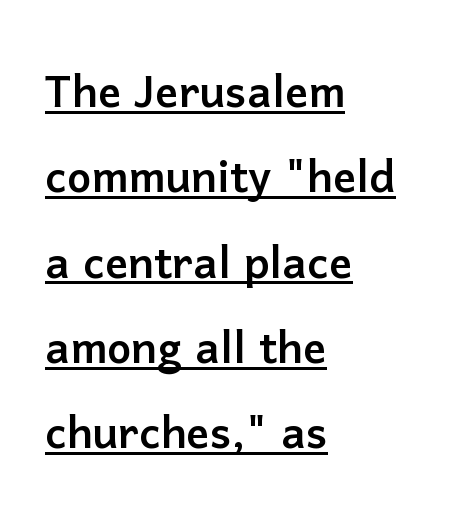
The image shows 58 px sans-serif type, upright; set left-aligned, normal line spacing (1.47x), normal letter spacing, underlined; low stroke contrast and a medium x-height.
